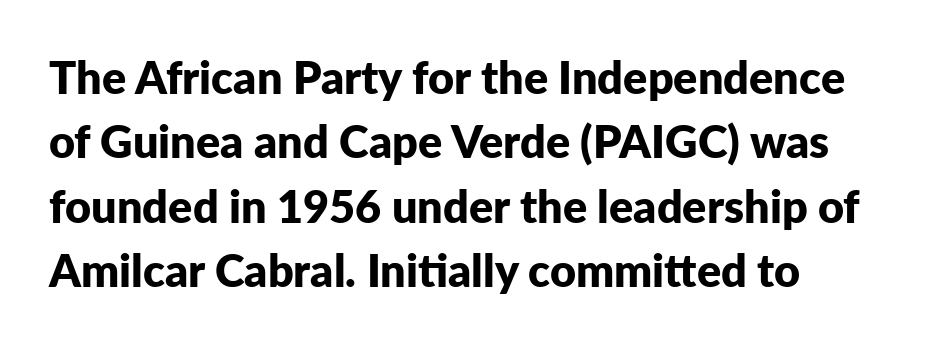
{"serif": "no", "italic": "no", "bold": "yes", "weight": "bold", "width": "normal", "stroke_contrast": "low", "x_height": "medium", "monospaced": "no", "underline": "no", "line_spacing": "normal", "line_spacing_ratio": 1.43, "letter_spacing": "normal", "letter_spacing_em": 0.0, "glyph_px": 45}
